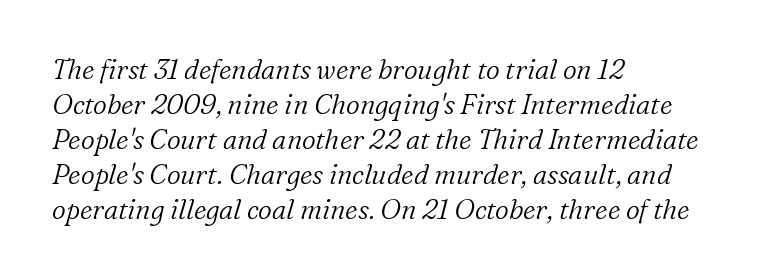
{"italic": "yes", "lean": "right", "slant_degrees": 16, "bold": "no", "underline": "no", "align": "left", "line_spacing": "normal", "line_spacing_ratio": 1.3, "letter_spacing": "normal", "letter_spacing_em": 0.0, "glyph_px": 27}
